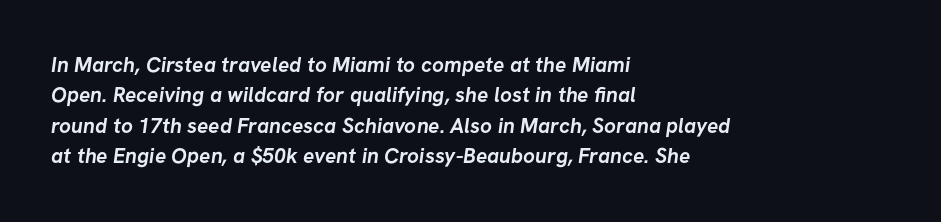
The image shows 21 px bold type; set left-aligned, normal line spacing (1.45x), normal letter spacing, not underlined.
